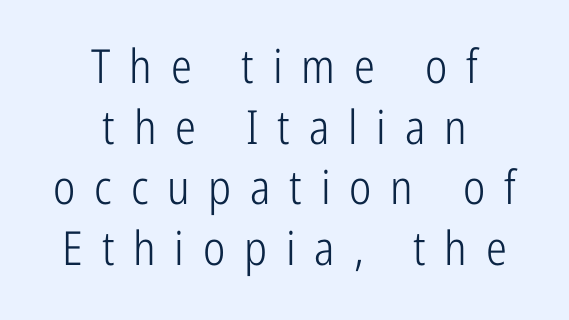
The image shows 47 px light, condensed sans-serif type, upright; set centered, normal line spacing (1.29x), unusually wide letter spacing (+0.4 em), not underlined; low stroke contrast and a medium x-height.
